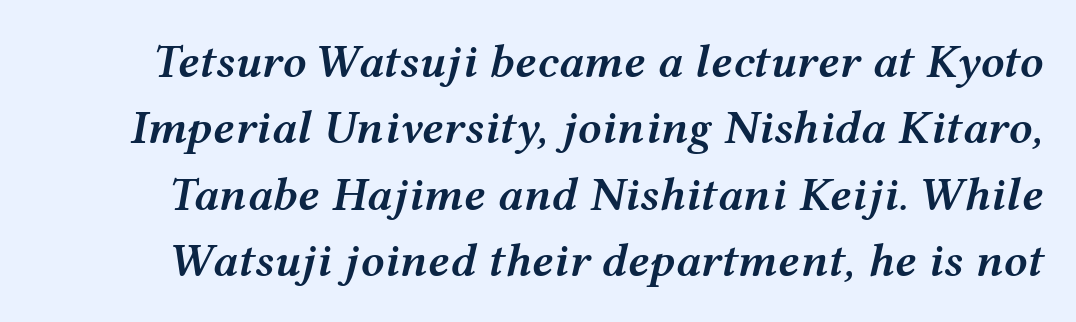
The image shows 47 px semibold, wide type, italic (leaning right); set normal line spacing (1.41x), normal letter spacing, not underlined; medium stroke contrast and a medium x-height.
